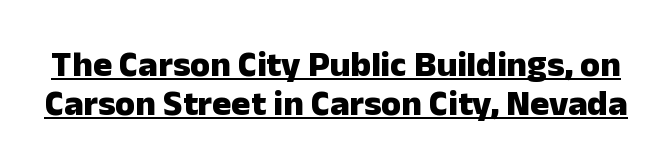
{"serif": "no", "italic": "no", "bold": "yes", "weight": "heavy", "width": "normal", "stroke_contrast": "low", "x_height": "medium", "monospaced": "no", "underline": "yes", "line_spacing": "tight", "line_spacing_ratio": 1.09, "letter_spacing": "normal", "letter_spacing_em": 0.0, "glyph_px": 36}
